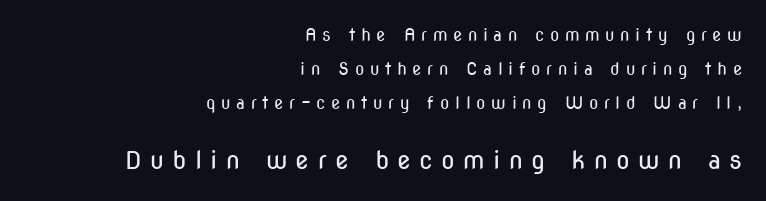
{"italic": "no", "bold": "no", "underline": "no", "align": "right", "line_spacing": "loose", "line_spacing_ratio": 1.99, "letter_spacing": "wide", "letter_spacing_em": 0.33, "larger_block": "second", "size_ratio": 1.47, "glyph_px": 25}
